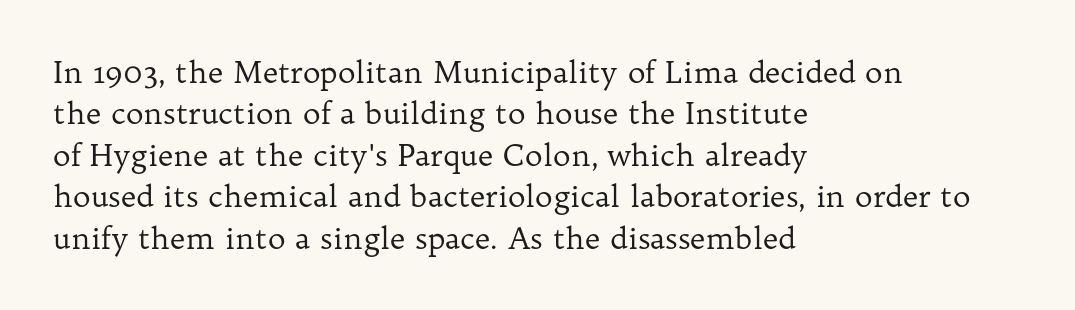
The image shows 30 px regular-weight serif type, upright; set left-aligned, normal line spacing (1.38x), normal letter spacing, not underlined; low stroke contrast and a medium x-height.
